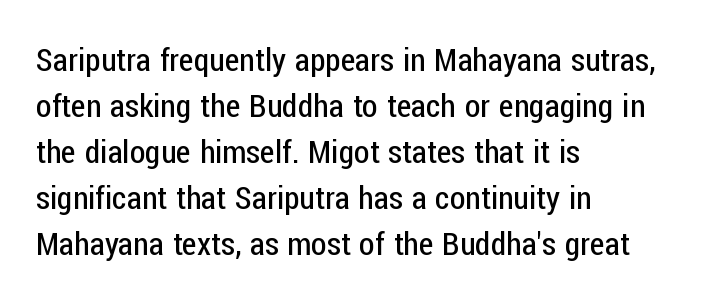
{"serif": "no", "italic": "no", "bold": "no", "weight": "regular", "width": "condensed", "stroke_contrast": "low", "x_height": "medium", "monospaced": "no", "underline": "no", "align": "left", "line_spacing": "normal", "line_spacing_ratio": 1.44, "letter_spacing": "normal", "letter_spacing_em": 0.0, "glyph_px": 32}
